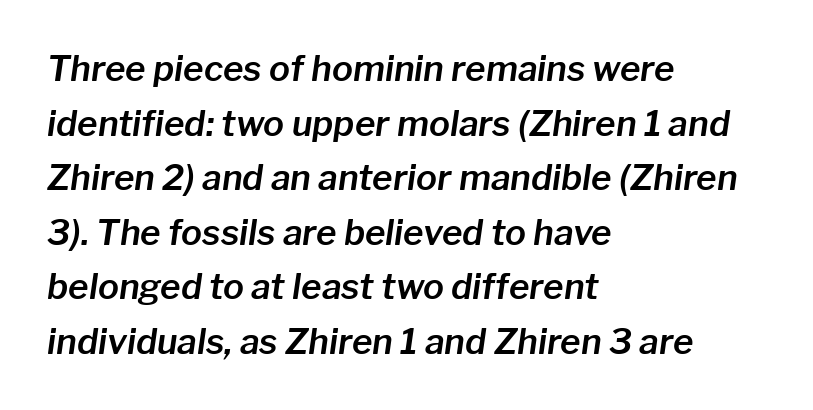
The image shows 35 px text type, italic (leaning right); set left-aligned, normal line spacing (1.56x), normal letter spacing, not underlined; low stroke contrast and a medium x-height.
